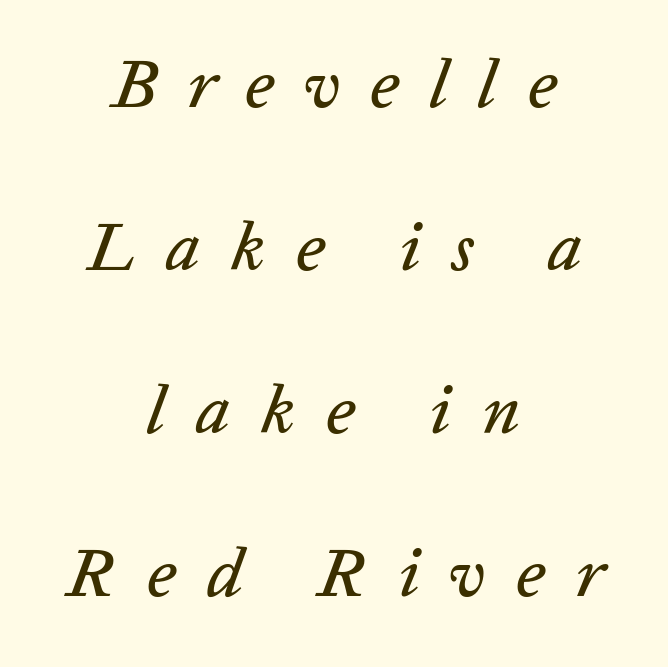
Does the leading feel generous? Absolutely, it's lavish. Observe the wide spacing: letters keep a clear distance from each other. Rendered with sloped, italic letterforms. The foot of each line stays bare and open. Horizontally, the lines are justified to the midpoint only.
